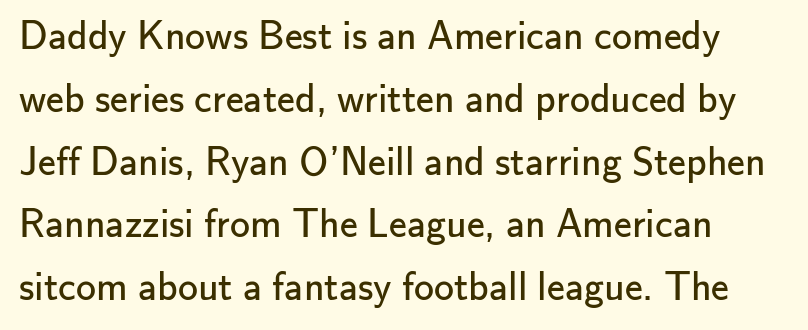
Q: Is the text bold? A: No.
Q: Is the text italic (slanted)? A: No, it is upright.
Q: Is the typeface a serif or a sans-serif typeface? A: Sans-serif.
Q: Is the text underlined? A: No.
Q: Is the spacing between letters normal or unusually wide? A: Normal.
Q: Is the spacing between lines tight, normal or loose? A: Normal.
Q: Width (condensed, normal, or wide)? A: Normal.
Q: Stroke contrast? A: Low.
Q: x-height? A: Small.
Q: Monospaced? A: No.
